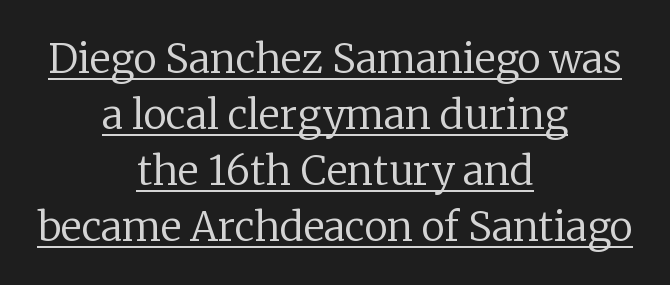
Serifs: yes, visible at the terminals of the letterforms. Weight: regular or lighter. The block of text has a typical density, with ordinary space between rows. Each word holds together tightly as a unit, with standard inter-letter gaps.
